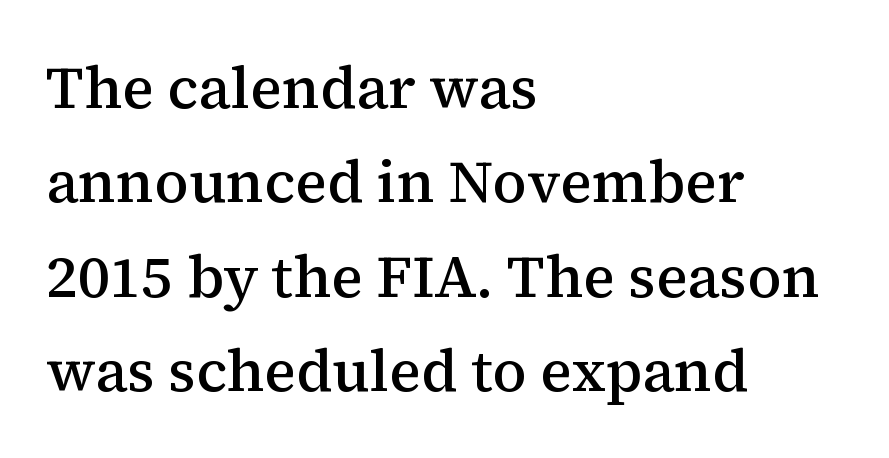
Honestly, there is no underline to notice here at all. Reading down the block, your eye returns to a fixed left position each line. Honestly, the letter spacing is just normal — you wouldn't notice it. Caption: semibold face, moderately heavy strokes. The axis of the letterforms is exactly vertical.
